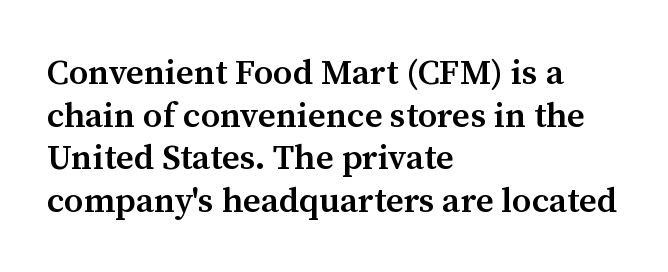
The image shows 35 px semibold serif type, upright; set left-aligned, line spacing 1.22x, normal letter spacing, not underlined; medium stroke contrast and a medium x-height.
